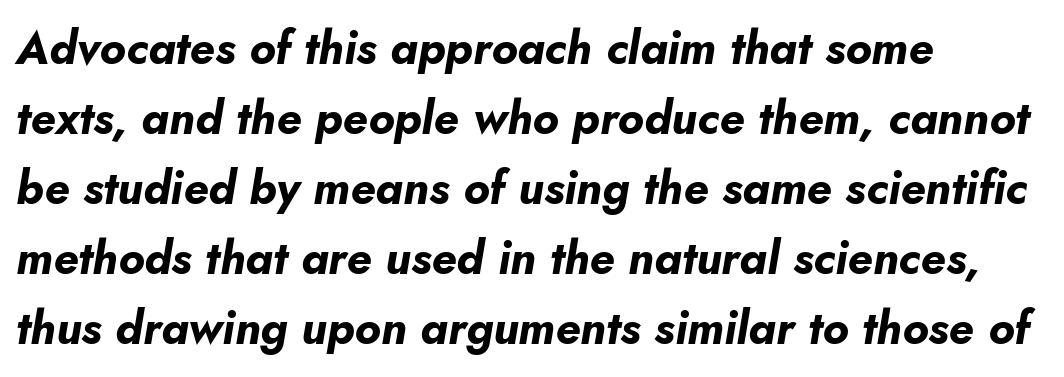
Does the weight exceed regular? Yes, all the way to bold. A classic flush-left, rag-right setting is used for this passage. Default kerning and tracking; the words read as compact shapes. The face used here is proportionally spaced, like ordinary book or web type. Notice how the stems are inclined rather than vertical — that's the hallmark of italics.
